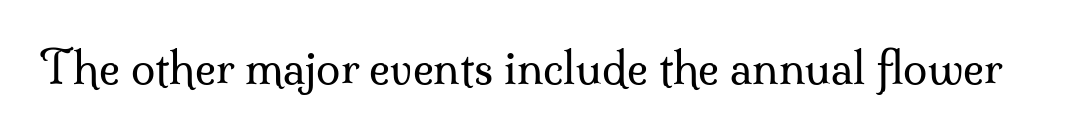
Tall strokes in this sample are plumb rather than angled. The strip under each line holds only bare page. Stems here are at most as thick as an everyday book face. Inter-character spacing is left at the font's built-in metrics.
